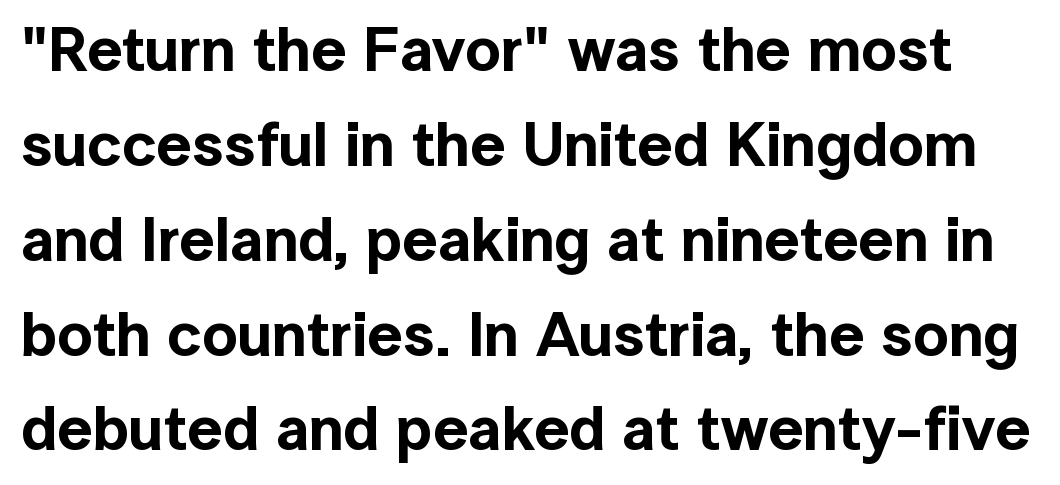
Q: Is the text italic (slanted)? A: No, it is upright.
Q: Is the typeface a serif or a sans-serif typeface? A: Sans-serif.
Q: Is the text underlined? A: No.
Q: Is the spacing between letters normal or unusually wide? A: Normal.
Q: Is the spacing between lines tight, normal or loose? A: Normal.
Q: Width (condensed, normal, or wide)? A: Normal.
Q: x-height? A: Medium.
Q: Monospaced? A: No.
